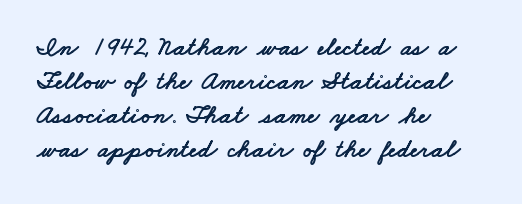
{"underline": "no", "align": "left", "line_spacing": "normal", "line_spacing_ratio": 1.31, "letter_spacing": "normal", "letter_spacing_em": 0.0, "glyph_px": 26}
